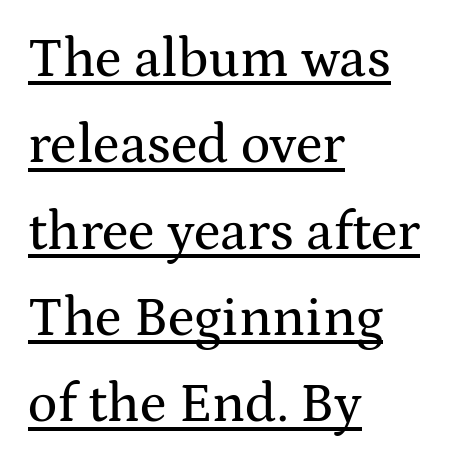
{"serif": "yes", "italic": "no", "width": "wide", "stroke_contrast": "medium", "x_height": "medium", "monospaced": "no", "underline": "yes", "align": "left", "line_spacing": "normal", "line_spacing_ratio": 1.57, "letter_spacing": "normal", "letter_spacing_em": 0.0, "glyph_px": 55}
